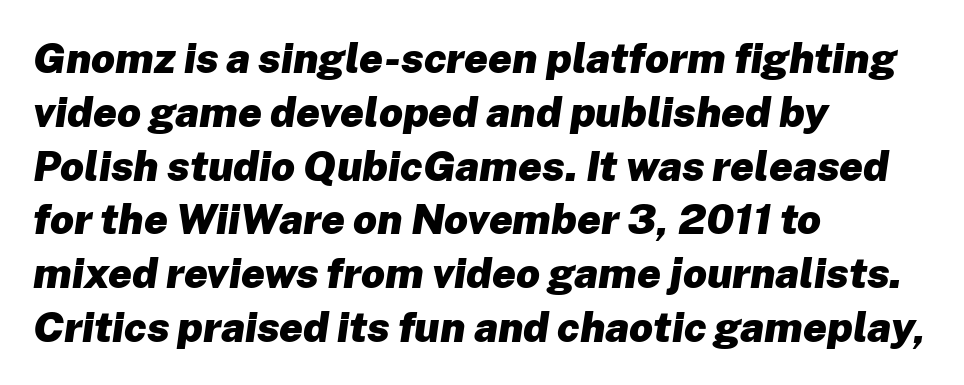
The image shows 42 px heavy type, italic (leaning right); set left-aligned, normal line spacing (1.28x), normal letter spacing, not underlined; low stroke contrast and a medium x-height.
